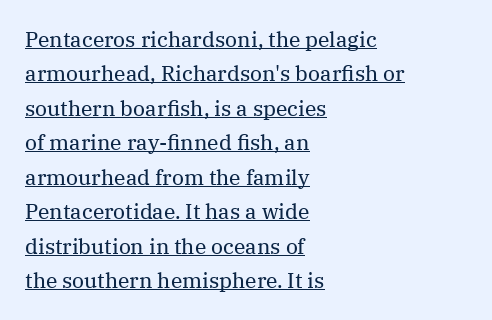
{"italic": "no", "bold": "no", "underline": "yes", "align": "left", "line_spacing": "normal", "line_spacing_ratio": 1.64, "letter_spacing": "normal", "letter_spacing_em": 0.0, "glyph_px": 21}
